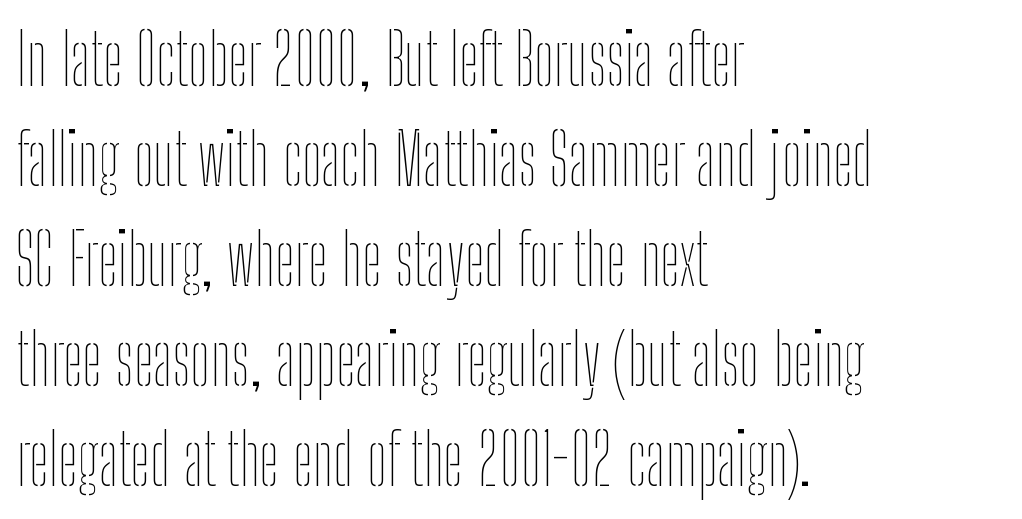
{"italic": "no", "bold": "no", "weight": "thin", "width": "condensed", "stroke_contrast": "low", "x_height": "medium", "monospaced": "no", "underline": "no", "align": "left", "line_spacing": "normal", "line_spacing_ratio": 1.41, "letter_spacing": "normal", "letter_spacing_em": 0.0, "glyph_px": 71}
